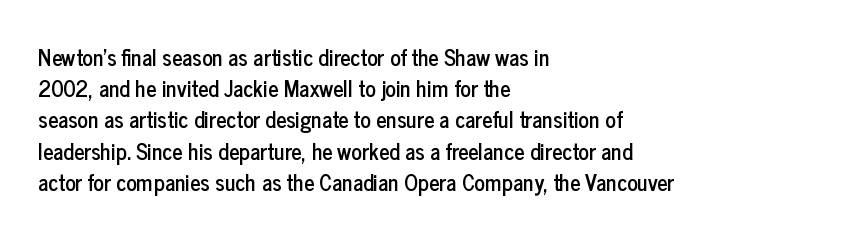
{"italic": "no", "underline": "no", "align": "left", "line_spacing": "normal", "line_spacing_ratio": 1.42, "letter_spacing": "normal", "letter_spacing_em": 0.0, "glyph_px": 22}
